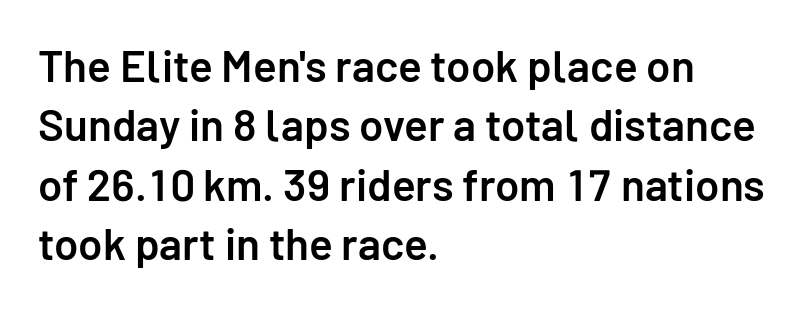
{"serif": "no", "italic": "no", "bold": "semi", "weight": "semibold", "width": "normal", "stroke_contrast": "low", "x_height": "medium", "monospaced": "no", "underline": "no", "align": "left", "line_spacing": "normal", "line_spacing_ratio": 1.35, "letter_spacing": "normal", "letter_spacing_em": 0.0, "glyph_px": 44}
